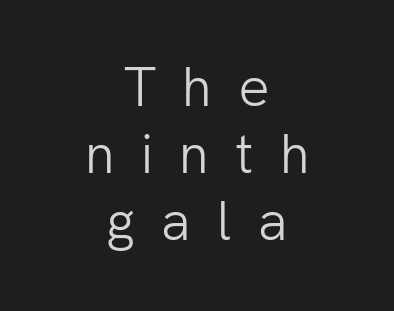
Heaviness? Minimal to ordinary, like unemphasized prose. Caption: multi-line text, centered on the measure. Typographically, this falls in the sans-serif category. Do the characters align in a grid? No, the font is proportional. Rule under the text: the space is simply empty.
